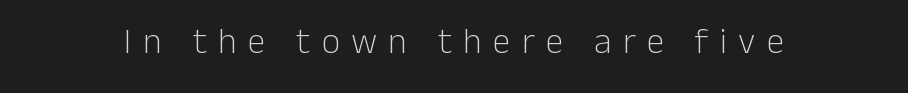
Is this a sans? Yes — the strokes have no serifs. The face looks like a standard text weight, possibly lighter. Note the varied advance widths — an 'i' is clearly narrower than an 'm'. There is plenty of visible air inserted between adjacent glyphs.
